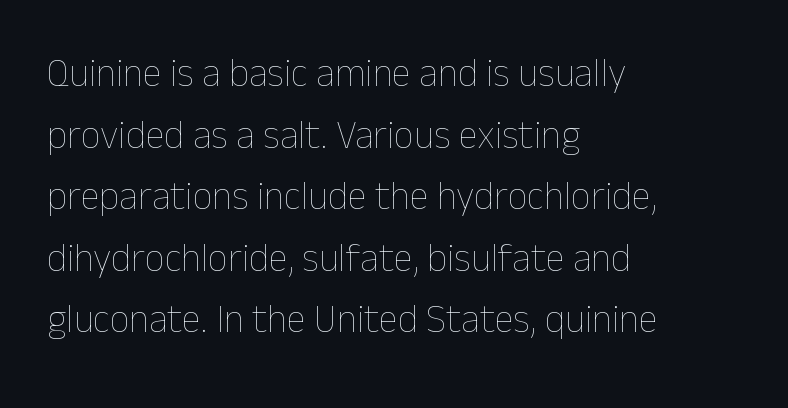
{"italic": "no", "bold": "no", "weight": "thin", "width": "normal", "stroke_contrast": "low", "x_height": "medium", "monospaced": "no", "underline": "no", "align": "left", "line_spacing": "normal", "line_spacing_ratio": 1.58, "letter_spacing": "normal", "letter_spacing_em": 0.0, "glyph_px": 39}
